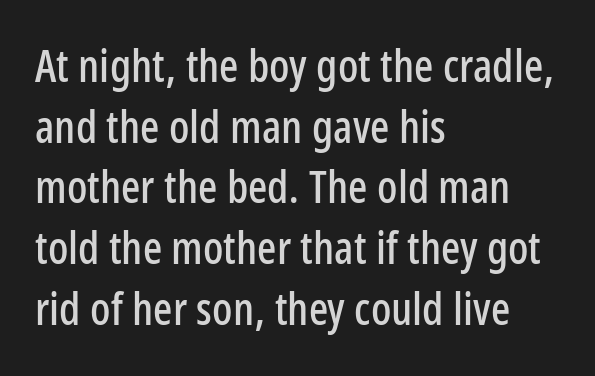
Q: Is the text italic (slanted)? A: No, it is upright.
Q: Is the typeface a serif or a sans-serif typeface? A: Sans-serif.
Q: Is the text underlined? A: No.
Q: How is the paragraph aligned? A: Left-aligned.
Q: Is the spacing between letters normal or unusually wide? A: Normal.
Q: Is the spacing between lines tight, normal or loose? A: Normal.
Q: Width (condensed, normal, or wide)? A: Condensed.
Q: Stroke contrast? A: Low.
Q: x-height? A: Medium.
Q: Monospaced? A: No.
